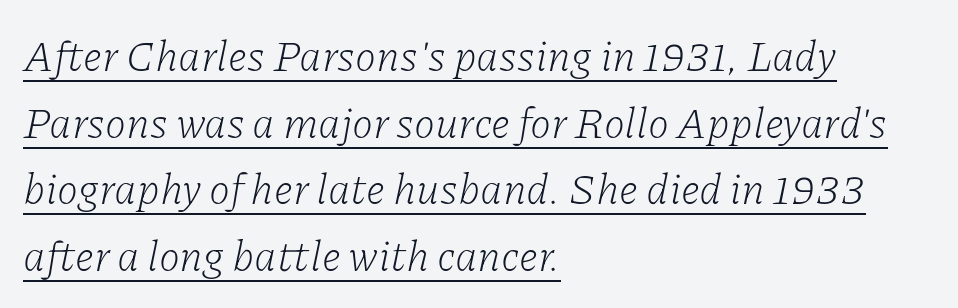
{"serif": "yes", "italic": "yes", "lean": "right", "slant_degrees": 11, "bold": "no", "weight": "light", "width": "normal", "stroke_contrast": "low", "x_height": "medium", "monospaced": "no", "underline": "yes", "align": "left", "line_spacing": "normal", "line_spacing_ratio": 1.55, "letter_spacing": "normal", "letter_spacing_em": 0.0, "glyph_px": 43}
